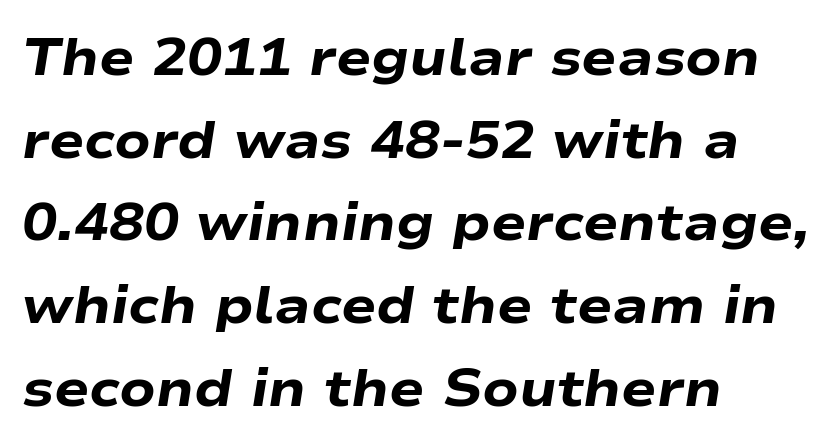
Q: Is the text bold? A: Yes.
Q: Is the text italic (slanted)? A: Yes, it leans right by about 9 degrees.
Q: Is the text underlined? A: No.
Q: How is the paragraph aligned? A: Left-aligned.
Q: Is the spacing between letters normal or unusually wide? A: Normal.
Q: Is the spacing between lines tight, normal or loose? A: Normal.
Q: Width (condensed, normal, or wide)? A: Wide.
Q: Stroke contrast? A: Low.
Q: x-height? A: Medium.
Q: Monospaced? A: No.
